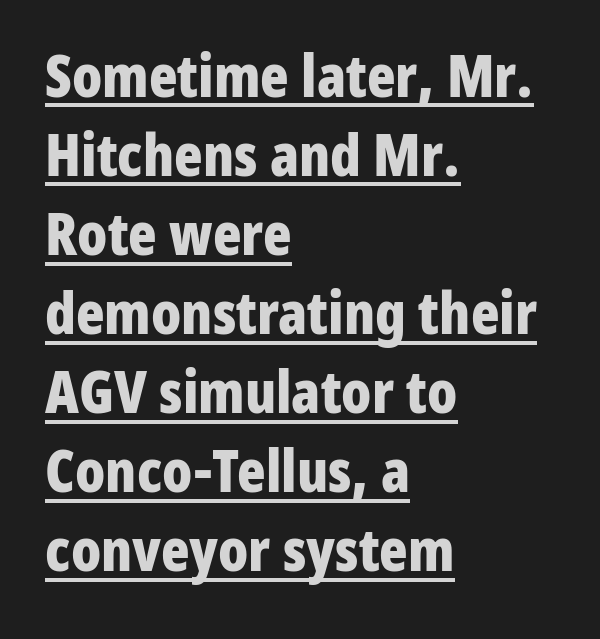
Q: Is the text bold? A: Yes.
Q: Is the text italic (slanted)? A: No, it is upright.
Q: Is the typeface a serif or a sans-serif typeface? A: Sans-serif.
Q: Is the text underlined? A: Yes.
Q: How is the paragraph aligned? A: Left-aligned.
Q: Is the spacing between letters normal or unusually wide? A: Normal.
Q: Is the spacing between lines tight, normal or loose? A: Normal.
Q: Width (condensed, normal, or wide)? A: Condensed.
Q: Stroke contrast? A: Low.
Q: x-height? A: Medium.
Q: Monospaced? A: No.
